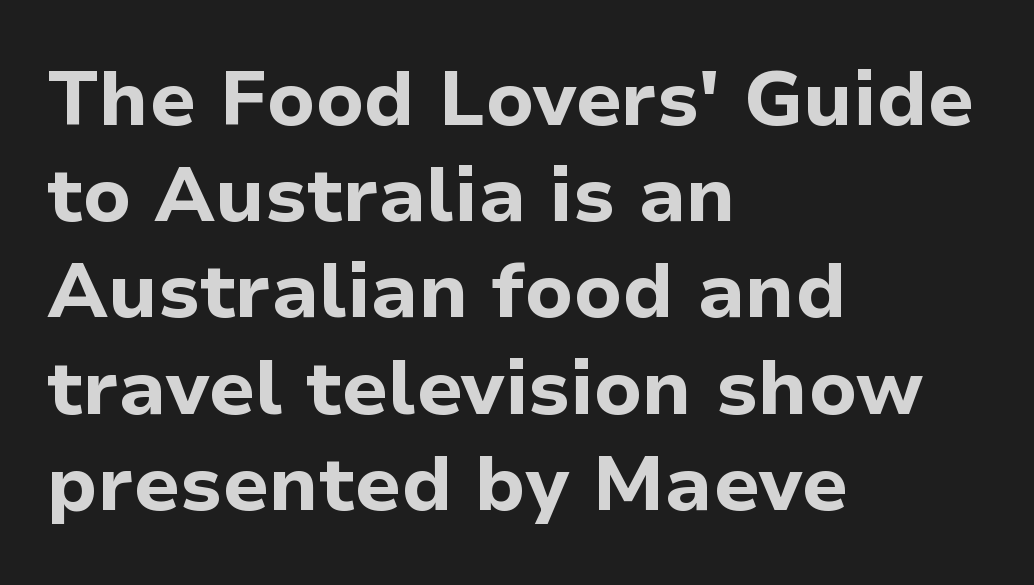
The image shows 77 px bold sans-serif type, upright; set left-aligned, normal line spacing (1.25x), normal letter spacing, not underlined; low stroke contrast and a medium x-height.
